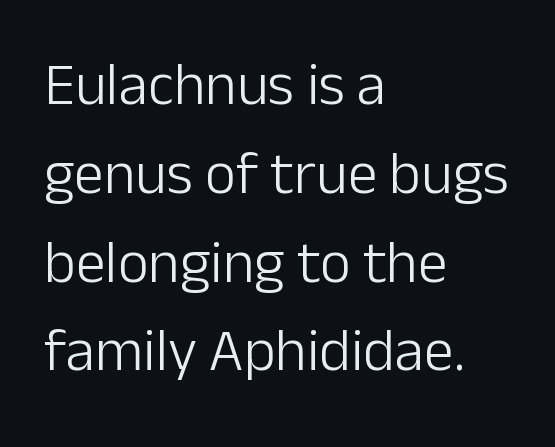
The type family on display is of the sans-serif kind. Plain, unruled lines of type. Character widths vary here, with narrow letters taking less room than wide ones. Characters remain perfectly vertical along every line. The passage shown is not bold in any degree. Nothing unusual about the tracking: characters are spaced as the font intends.
